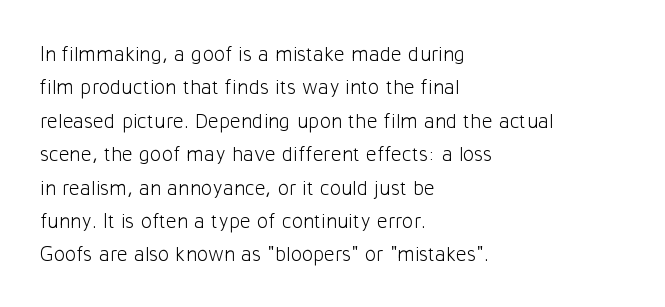
How would I describe the line gaps? Plain and ordinary. Weight: in the light-to-regular range. The type is set solid horizontally, with unmodified tracking. The lines are quadded left.
